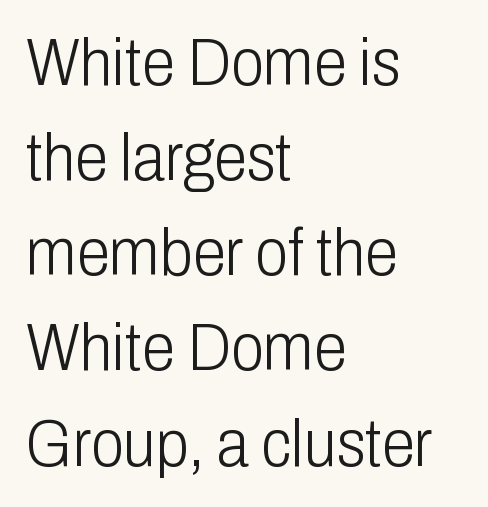
Q: Is the text bold? A: No.
Q: Is the text italic (slanted)? A: No, it is upright.
Q: Is the typeface a serif or a sans-serif typeface? A: Sans-serif.
Q: Is the text underlined? A: No.
Q: How is the paragraph aligned? A: Left-aligned.
Q: Is the spacing between letters normal or unusually wide? A: Normal.
Q: Is the spacing between lines tight, normal or loose? A: Normal.
Q: Width (condensed, normal, or wide)? A: Condensed.
Q: Stroke contrast? A: Low.
Q: x-height? A: Medium.
Q: Monospaced? A: No.
